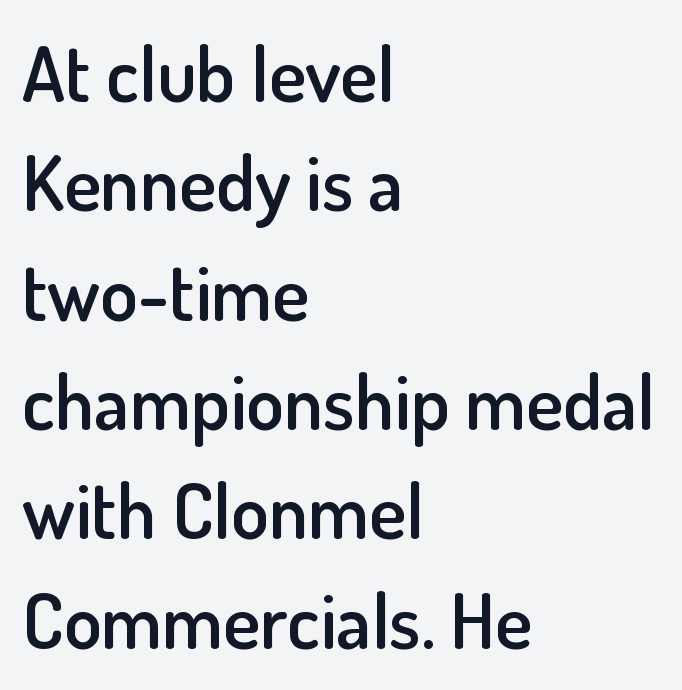
Q: Is the text bold? A: Semi-bold.
Q: Is the text italic (slanted)? A: No, it is upright.
Q: Is the typeface a serif or a sans-serif typeface? A: Sans-serif.
Q: Is the text underlined? A: No.
Q: How is the paragraph aligned? A: Left-aligned.
Q: Is the spacing between letters normal or unusually wide? A: Normal.
Q: Is the spacing between lines tight, normal or loose? A: Normal.
Q: Width (condensed, normal, or wide)? A: Normal.
Q: Stroke contrast? A: Low.
Q: x-height? A: Small.
Q: Monospaced? A: No.
